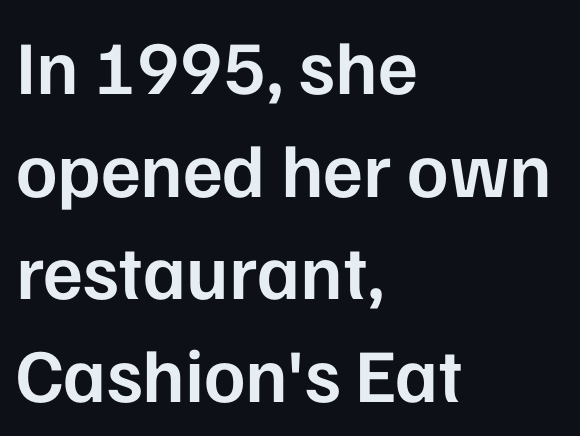
Observe the absence of serifs on each vertical stroke in this sample. Each letter keeps its own natural width here, so spacing adapts to shape. A bit beefed up — I'd call it semibold rather than bold. Summary of vertical rhythm: regular, with standard interline spacing. Short note: letters normally spaced. Type without underlining.
